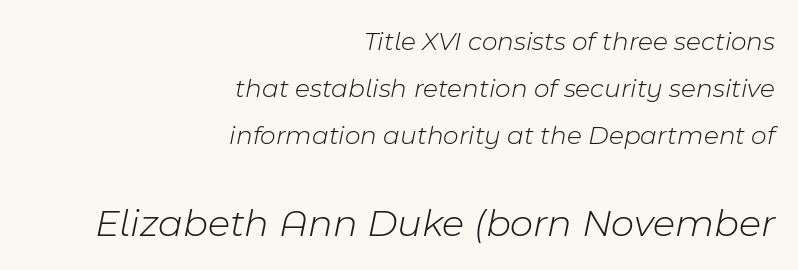
The image shows 40 px light type, italic (leaning right); set right-aligned, line spacing 1.75x, normal letter spacing, not underlined; the second (bottom) block is 1.48x larger; low stroke contrast and a medium x-height.
